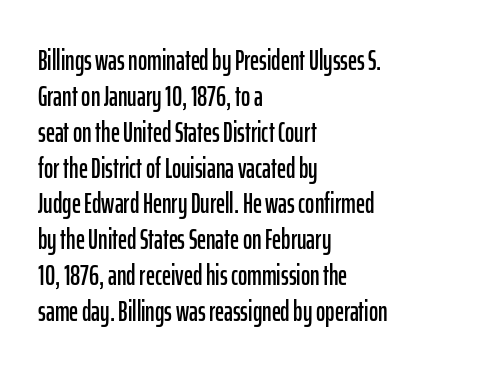
The image shows 28 px condensed sans-serif type, upright; set left-aligned, normal line spacing (1.28x), normal letter spacing, not underlined; low stroke contrast and a medium x-height.
